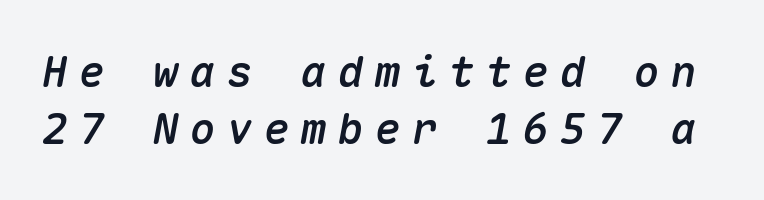
The image shows 43 px text type, italic (leaning right), monospaced; set normal line spacing (1.32x), unusually wide letter spacing (+0.26 em), not underlined; medium stroke contrast and a medium x-height.
